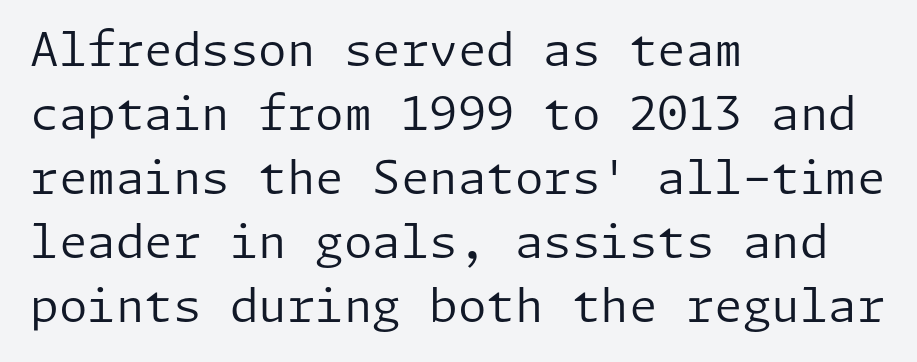
{"serif": "no", "italic": "no", "bold": "no", "weight": "regular", "width": "normal", "stroke_contrast": "low", "x_height": "medium", "underline": "no", "align": "left", "line_spacing": "normal", "line_spacing_ratio": 1.39, "letter_spacing": "normal", "letter_spacing_em": 0.0, "glyph_px": 46}
